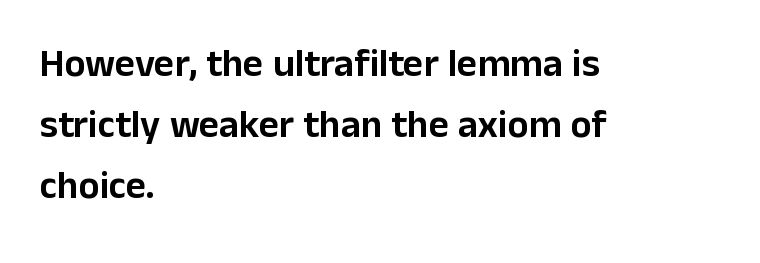
The image shows 39 px sans-serif type, upright; set left-aligned, normal line spacing (1.57x), normal letter spacing, not underlined; low stroke contrast and a medium x-height.
